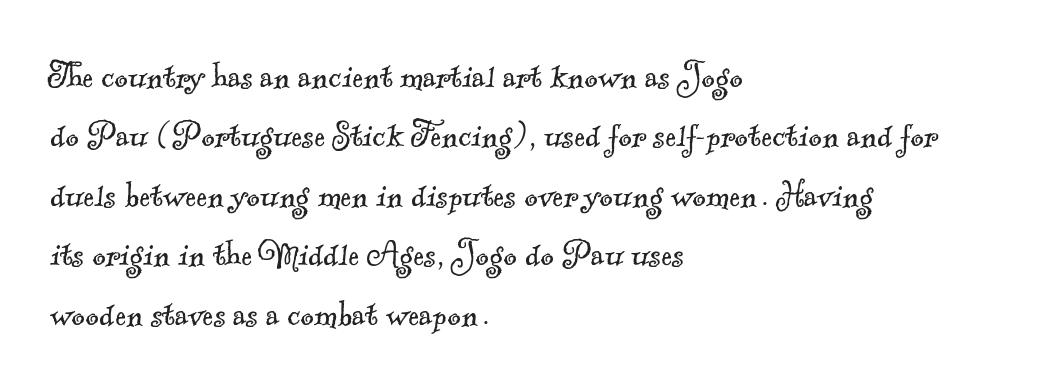
Think of a printed novel: that variable character pitch is what you see here. This is not heavy type; no bold has been used. The text block is weighted toward the left margin, trailing off unevenly rightward. Regarding leading, the lines here are spaced in the standard way.
